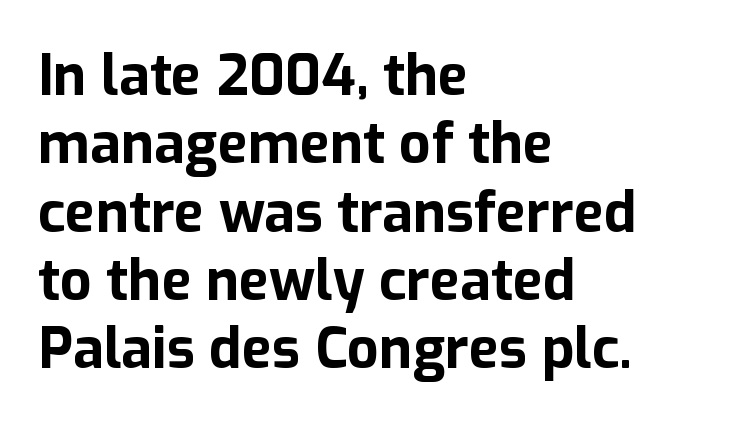
{"serif": "no", "italic": "no", "bold": "yes", "weight": "bold", "width": "normal", "stroke_contrast": "low", "x_height": "medium", "monospaced": "no", "underline": "no", "align": "left", "line_spacing_ratio": 1.22, "letter_spacing": "normal", "letter_spacing_em": 0.0, "glyph_px": 56}
